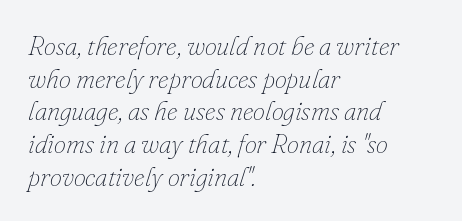
Q: Is the text bold? A: No.
Q: Is the text italic (slanted)? A: Yes, it leans right by about 16 degrees.
Q: Is the text underlined? A: No.
Q: How is the paragraph aligned? A: Left-aligned.
Q: Is the spacing between letters normal or unusually wide? A: Normal.
